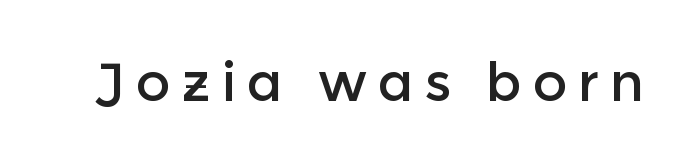
{"serif": "no", "italic": "no", "width": "normal", "x_height": "medium", "monospaced": "no", "underline": "no", "glyph_px": 54}
